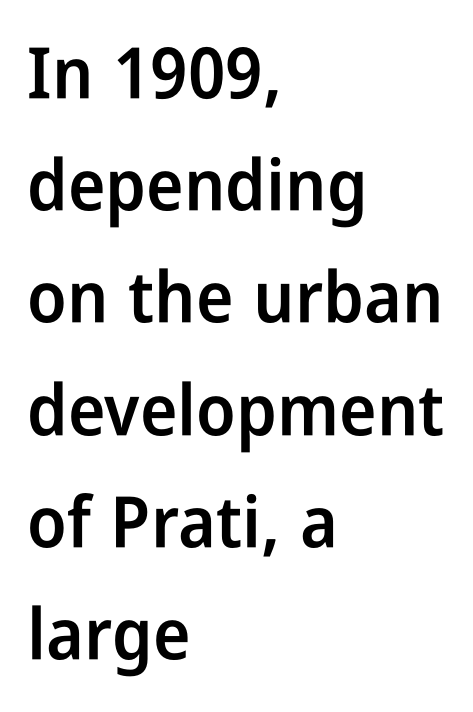
{"serif": "no", "italic": "no", "bold": "semi", "weight": "semibold", "width": "condensed", "stroke_contrast": "low", "x_height": "medium", "monospaced": "no", "underline": "no", "align": "left", "line_spacing": "normal", "line_spacing_ratio": 1.58, "letter_spacing": "normal", "letter_spacing_em": 0.0, "glyph_px": 71}
